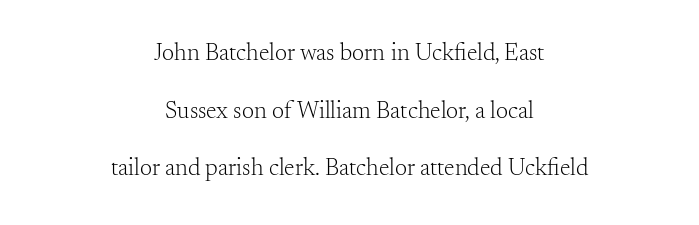
Beneath every word, the page is bare. Notice how the stems are strictly vertical — no italics here. Teacher's note: observe the equal gaps on both sides — that is centered alignment. These lines stand farther apart than default settings would place them. These lines keep a tight, regular rhythm from letter to letter. Weight class: somewhere from thin through regular.
